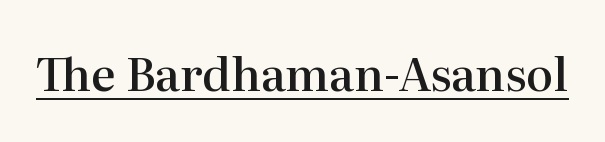
{"serif": "yes", "italic": "no", "bold": "semi", "weight": "semibold", "width": "normal", "stroke_contrast": "high", "x_height": "medium", "monospaced": "no", "underline": "yes", "letter_spacing": "normal", "letter_spacing_em": 0.0, "glyph_px": 46}
